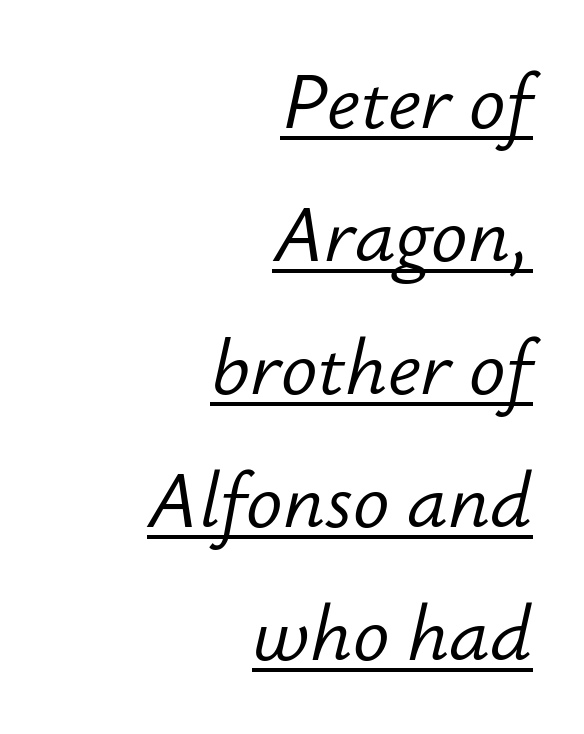
The image shows 76 px light type, italic (leaning right); set right-aligned, line spacing 1.75x, normal letter spacing, underlined; low stroke contrast and a small x-height.
